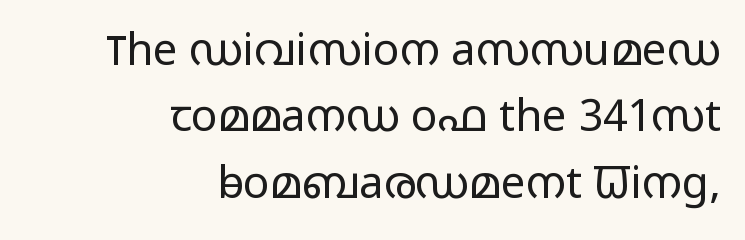
{"serif": "no", "italic": "no", "bold": "no", "weight": "light", "width": "wide", "stroke_contrast": "low", "x_height": "medium", "monospaced": "no", "underline": "no", "align": "right", "line_spacing": "normal", "line_spacing_ratio": 1.51, "letter_spacing": "normal", "letter_spacing_em": 0.0, "glyph_px": 44}
